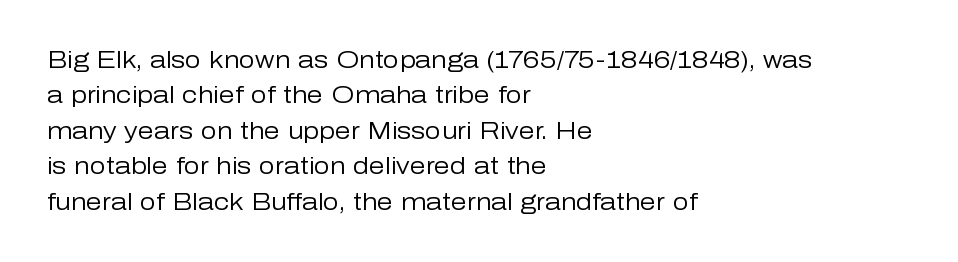
{"italic": "no", "bold": "no", "underline": "no", "align": "left", "line_spacing": "normal", "line_spacing_ratio": 1.54, "letter_spacing": "normal", "letter_spacing_em": 0.0, "glyph_px": 23}
